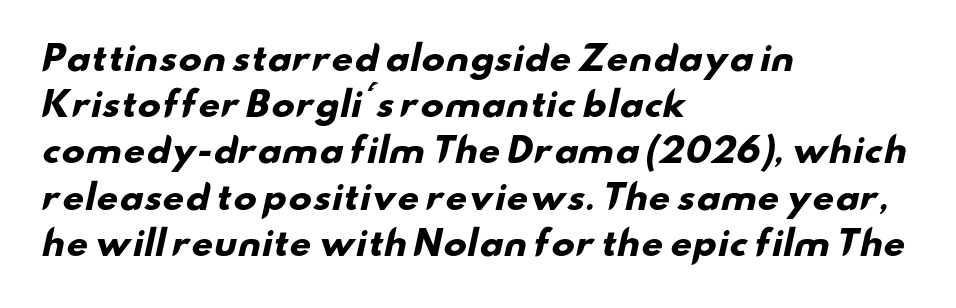
Q: Is the text bold? A: Yes.
Q: Is the typeface a serif or a sans-serif typeface? A: Sans-serif.
Q: Is the text underlined? A: No.
Q: How is the paragraph aligned? A: Left-aligned.
Q: Is the spacing between letters normal or unusually wide? A: Normal.
Q: Is the spacing between lines tight, normal or loose? A: Normal.
Q: Width (condensed, normal, or wide)? A: Wide.
Q: Stroke contrast? A: Low.
Q: x-height? A: Small.
Q: Monospaced? A: No.
